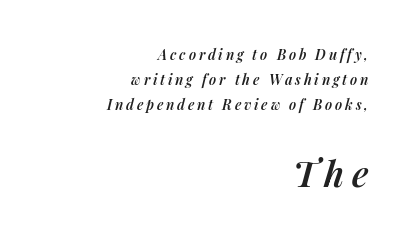
{"italic": "yes", "lean": "right", "slant_degrees": 14, "bold": "semi", "weight": "semibold", "width": "normal", "stroke_contrast": "medium", "x_height": "medium", "monospaced": "no", "underline": "no", "align": "right", "line_spacing_ratio": 1.79, "letter_spacing": "wide", "letter_spacing_em": 0.2, "larger_block": "second", "size_ratio": 2.57, "glyph_px": 36}
